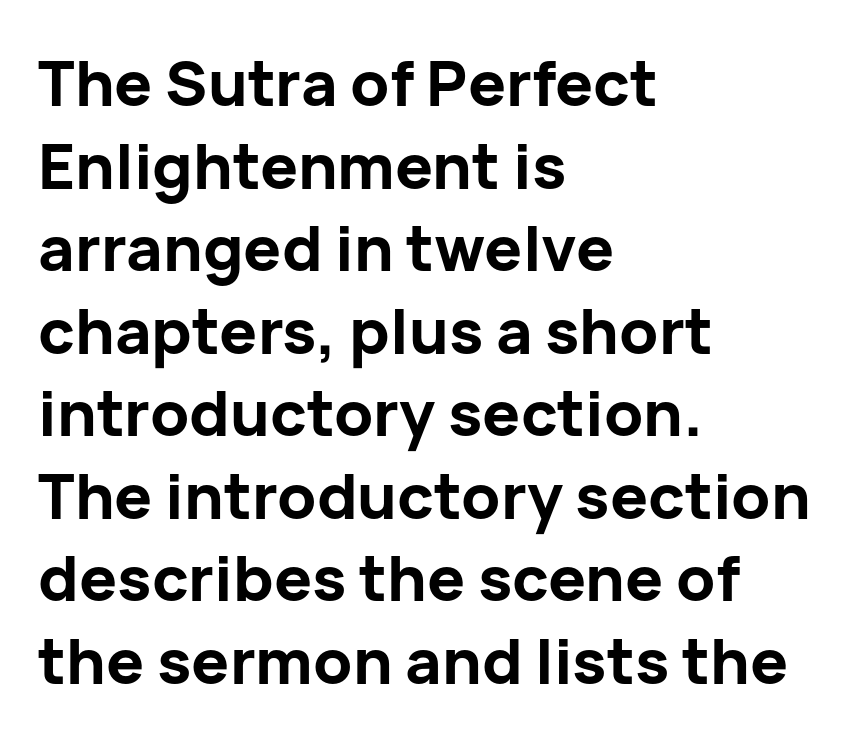
Rule under the text: the space is simply empty. You'd pick this weight for a headline — it's a proper bold. Spacing verdict: proportional, widths tailored to each character. The typography opts for an upright posture over an oblique one. This sample keeps an unexceptional amount of space between lines.
